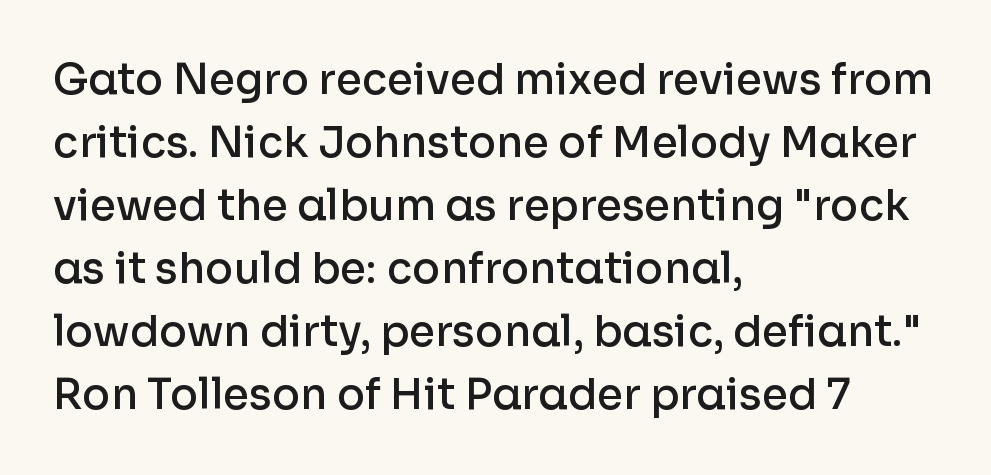
The image shows 42 px semibold sans-serif type, upright; set left-aligned, normal line spacing (1.5x), normal letter spacing, not underlined; low stroke contrast and a medium x-height.
